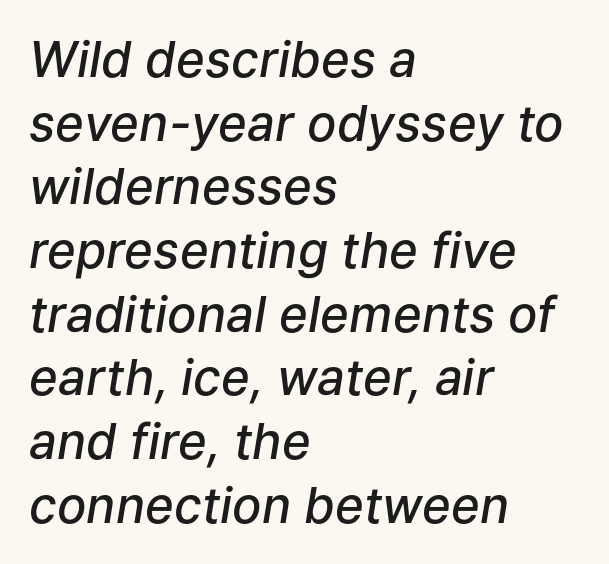
Do the characters align in a grid? No, the font is proportional. This sample uses an oblique cut, with every glyph tilted off the vertical. Caption: standard tracking, unaltered. Where is the straight margin? On the left. Compared with typical paragraphs, the rows here are spaced about the same.
